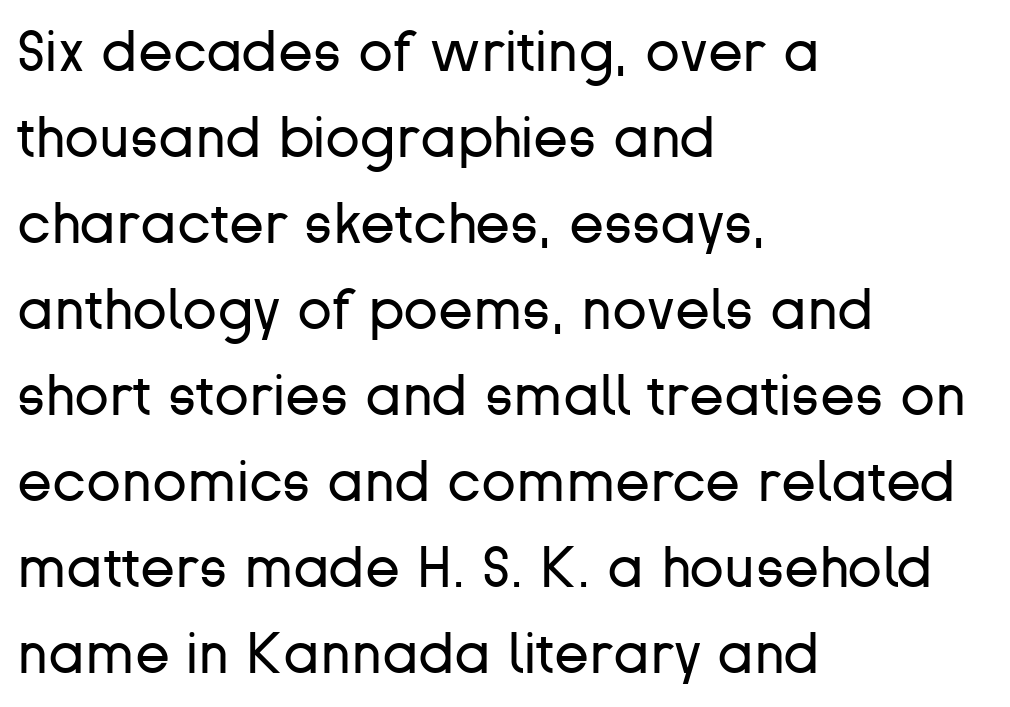
The image shows 57 px regular-weight sans-serif type, upright; set left-aligned, normal line spacing (1.51x), normal letter spacing, not underlined; low stroke contrast and a medium x-height.
